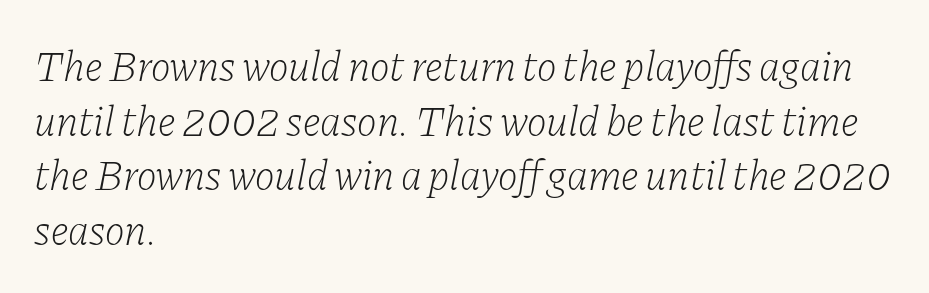
The image shows 42 px light serif type, italic (leaning right); set left-aligned, normal line spacing (1.3x), normal letter spacing, not underlined; low stroke contrast and a medium x-height.
